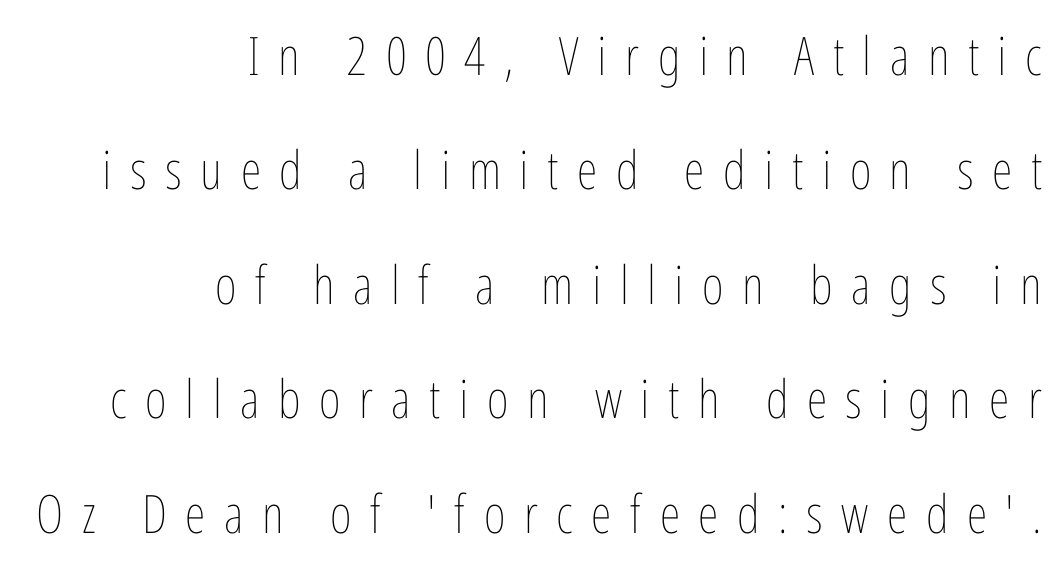
The image shows 53 px thin, condensed type, upright; set right-aligned, loose line spacing (2.16x), unusually wide letter spacing (+0.35 em), not underlined; low stroke contrast and a medium x-height.
